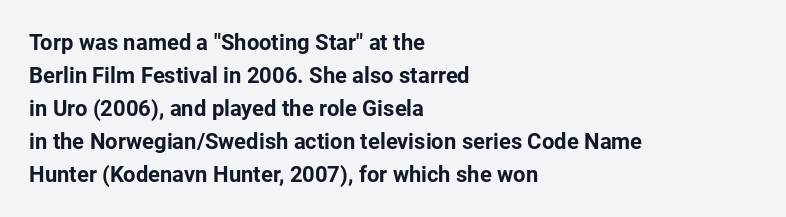
The image shows 22 px bold type, upright; set left-aligned, normal line spacing (1.5x), normal letter spacing, not underlined.
